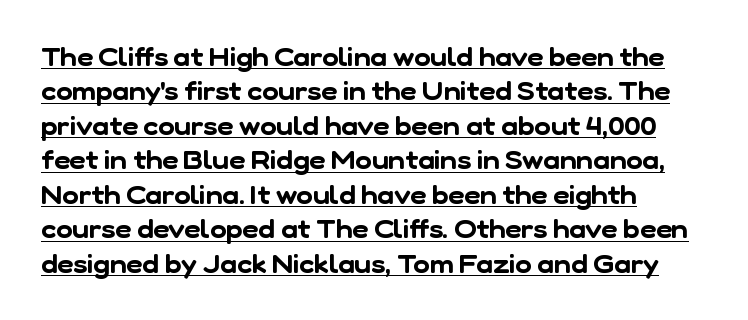
{"underline": "yes", "align": "left", "line_spacing": "normal", "line_spacing_ratio": 1.38, "letter_spacing": "normal", "letter_spacing_em": 0.0, "glyph_px": 25}
